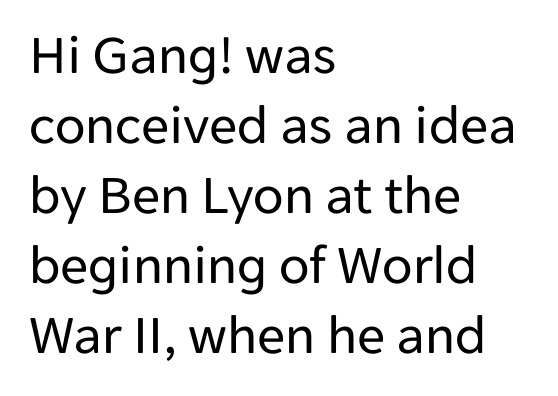
A typesetter would call this proportional, since set widths differ per character. A normal amount of white space separates one row of letters from the next. The glyphs are unaccompanied by any horizontal stroke below them. The font is comparable to plain body text, perhaps lighter. The letters carry no serifs — their stems end cleanly without finishing strokes.
